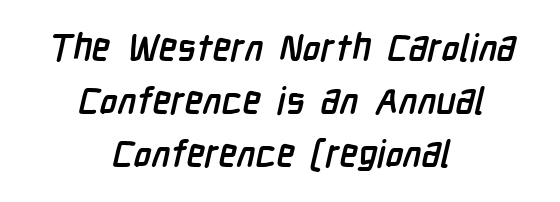
Q: Is the text bold? A: Yes.
Q: Is the typeface a serif or a sans-serif typeface? A: Sans-serif.
Q: Is the text underlined? A: No.
Q: How is the paragraph aligned? A: Centered.
Q: Is the spacing between letters normal or unusually wide? A: Normal.
Q: Is the spacing between lines tight, normal or loose? A: Normal.
Q: Width (condensed, normal, or wide)? A: Condensed.
Q: Stroke contrast? A: Low.
Q: x-height? A: Medium.
Q: Monospaced? A: No.
